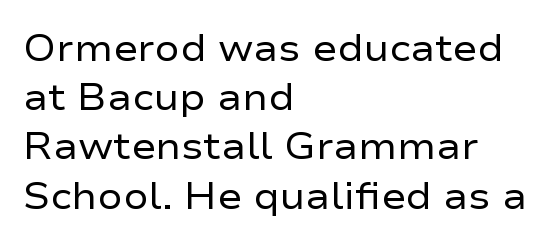
{"serif": "no", "italic": "no", "bold": "no", "weight": "regular", "width": "wide", "stroke_contrast": "low", "x_height": "medium", "monospaced": "no", "underline": "no", "align": "left", "line_spacing": "normal", "line_spacing_ratio": 1.33, "letter_spacing": "normal", "letter_spacing_em": 0.0, "glyph_px": 37}
